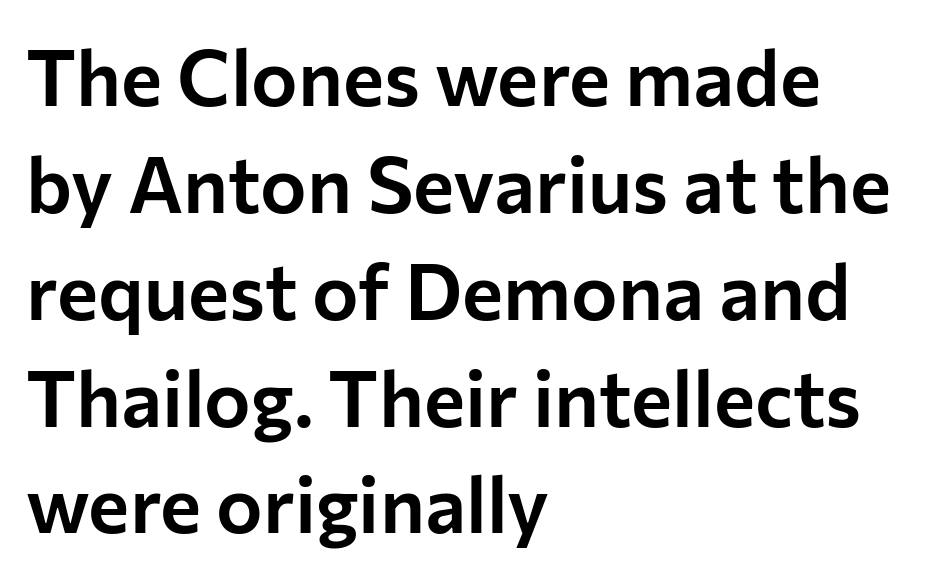
The image shows 78 px sans-serif type, upright; set left-aligned, normal line spacing (1.37x), normal letter spacing, not underlined; low stroke contrast and a medium x-height.
